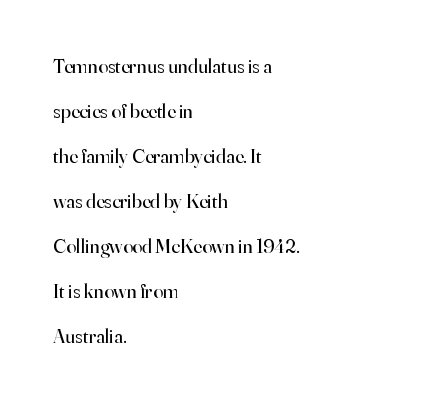
Q: Is the text bold? A: No.
Q: Is the text italic (slanted)? A: No, it is upright.
Q: Is the text underlined? A: No.
Q: How is the paragraph aligned? A: Left-aligned.
Q: Is the spacing between letters normal or unusually wide? A: Normal.
Q: Is the spacing between lines tight, normal or loose? A: Loose.
